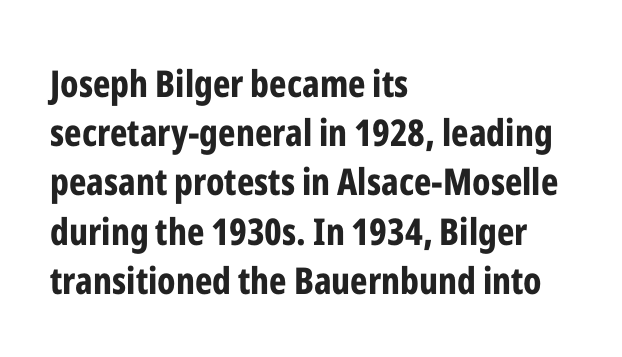
Q: Is the text bold? A: Yes.
Q: Is the text italic (slanted)? A: No, it is upright.
Q: Is the typeface a serif or a sans-serif typeface? A: Sans-serif.
Q: Is the text underlined? A: No.
Q: How is the paragraph aligned? A: Left-aligned.
Q: Is the spacing between letters normal or unusually wide? A: Normal.
Q: Is the spacing between lines tight, normal or loose? A: Normal.
Q: Width (condensed, normal, or wide)? A: Condensed.
Q: Stroke contrast? A: Low.
Q: x-height? A: Medium.
Q: Monospaced? A: No.
